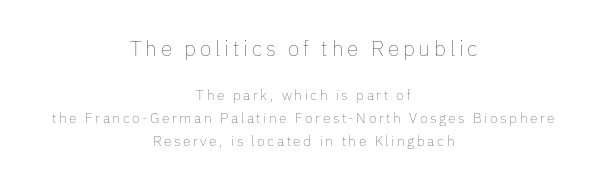
{"italic": "no", "bold": "no", "underline": "no", "align": "center", "line_spacing": "normal", "line_spacing_ratio": 1.64, "larger_block": "first", "size_ratio": 1.5, "glyph_px": 21}
